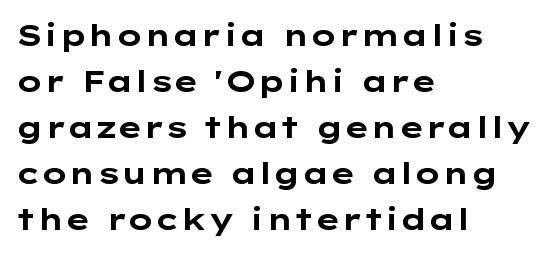
The image shows 30 px bold, wide sans-serif type, upright; set left-aligned, normal line spacing (1.53x), normal letter spacing, not underlined; low stroke contrast and a medium x-height.
